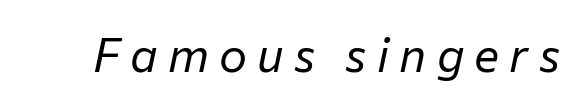
Q: Is the text bold? A: No.
Q: Is the text italic (slanted)? A: Yes, it leans right by about 12 degrees.
Q: Is the text underlined? A: No.
Q: Is the spacing between letters normal or unusually wide? A: Unusually wide.
Q: Width (condensed, normal, or wide)? A: Normal.
Q: Stroke contrast? A: Low.
Q: x-height? A: Medium.
Q: Monospaced? A: No.
